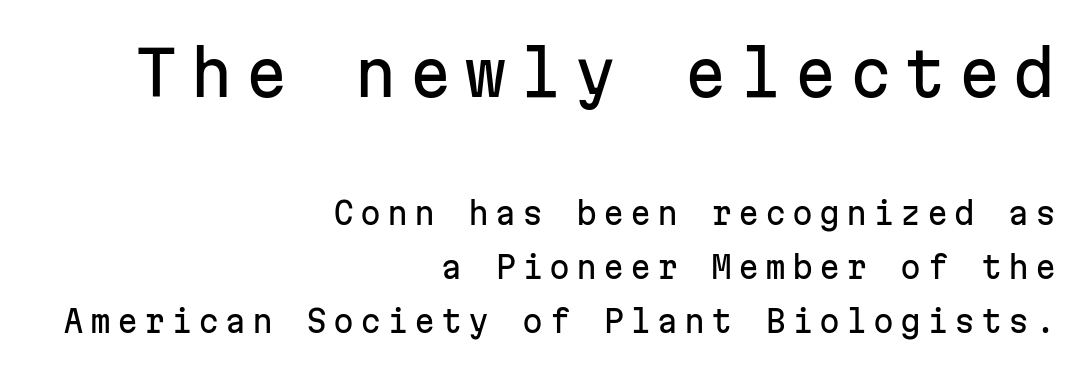
{"serif": "no", "italic": "no", "width": "normal", "stroke_contrast": "low", "x_height": "medium", "monospaced": "yes", "underline": "no", "align": "right", "line_spacing_ratio": 1.8, "letter_spacing": "wide", "letter_spacing_em": 0.2, "larger_block": "first", "size_ratio": 2.03, "glyph_px": 61}
